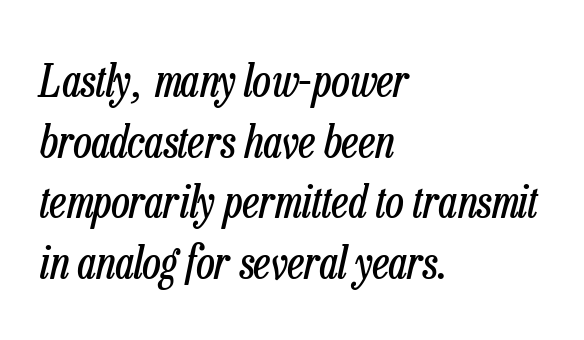
{"italic": "yes", "lean": "right", "slant_degrees": 13, "bold": "no", "weight": "regular", "width": "condensed", "stroke_contrast": "low", "x_height": "medium", "monospaced": "no", "underline": "no", "align": "left", "line_spacing": "normal", "line_spacing_ratio": 1.35, "letter_spacing": "normal", "letter_spacing_em": 0.0, "glyph_px": 45}
